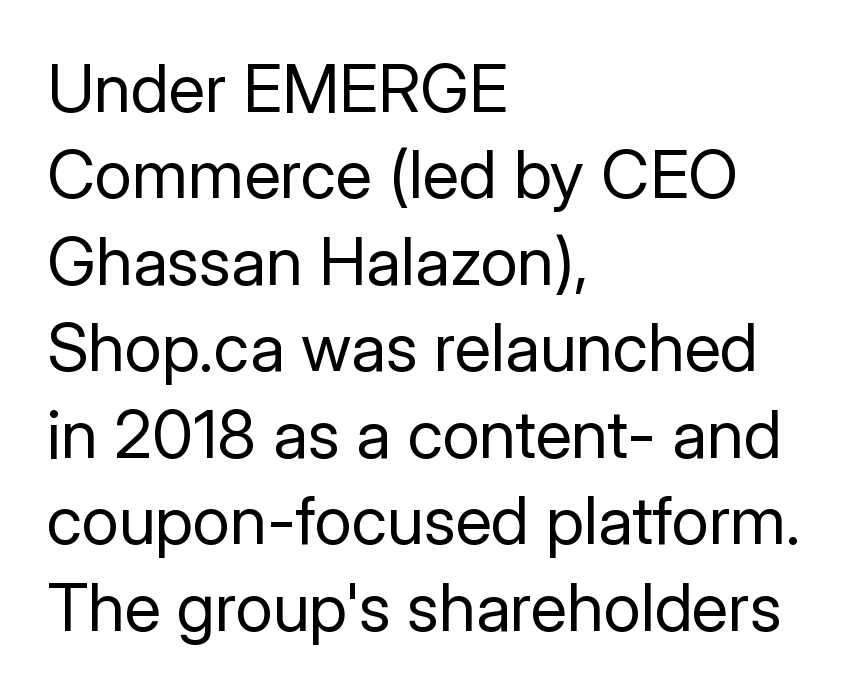
The image shows 67 px regular-weight sans-serif type, upright; set left-aligned, normal line spacing (1.29x), normal letter spacing, not underlined; low stroke contrast and a medium x-height.
